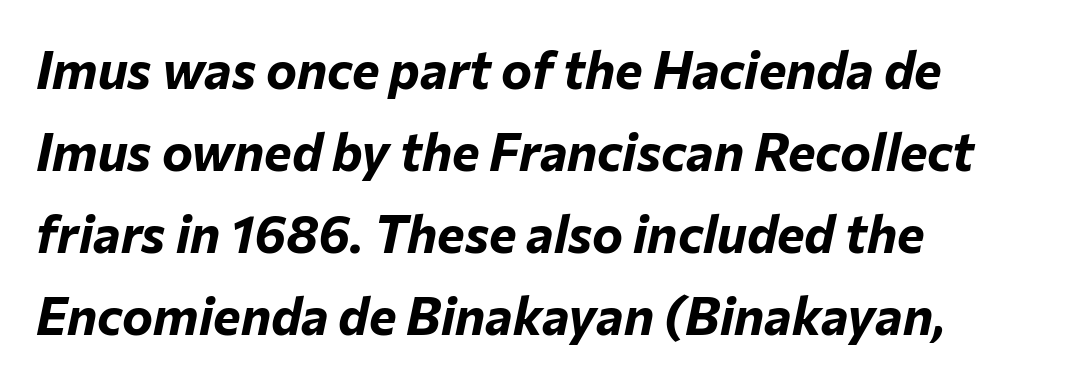
The image shows 52 px bold type, italic (leaning right); set left-aligned, normal line spacing (1.58x), normal letter spacing, not underlined; low stroke contrast and a medium x-height.
